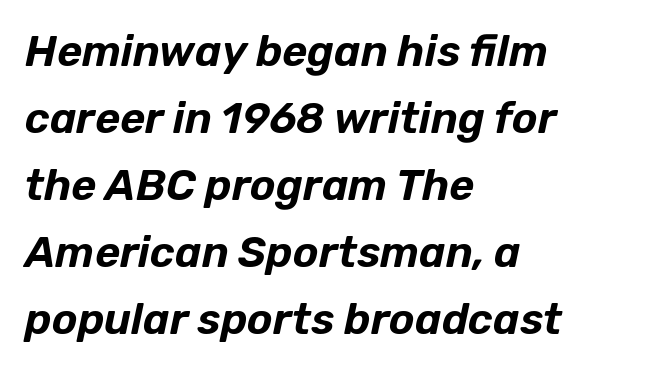
Q: Is the text italic (slanted)? A: Yes, it leans right by about 12 degrees.
Q: Is the text underlined? A: No.
Q: How is the paragraph aligned? A: Left-aligned.
Q: Is the spacing between letters normal or unusually wide? A: Normal.
Q: Is the spacing between lines tight, normal or loose? A: Normal.
Q: Width (condensed, normal, or wide)? A: Normal.
Q: Stroke contrast? A: Low.
Q: x-height? A: Medium.
Q: Monospaced? A: No.
